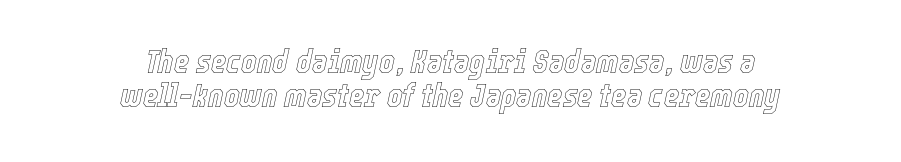
The image shows 33 px condensed type, italic (leaning right); set centered, tight line spacing (1.02x), normal letter spacing, not underlined; a medium x-height.
